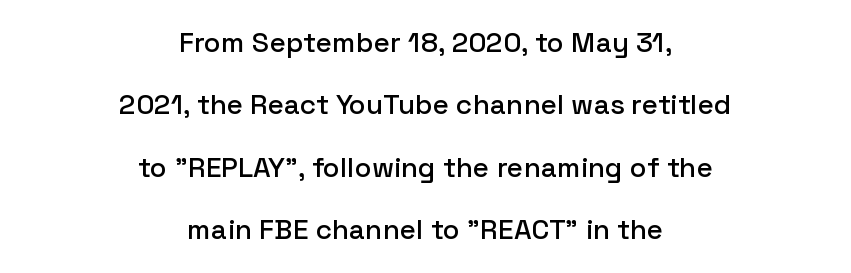
The letters advance in unequal steps, a hallmark of proportional type. Each letter's strokes conclude bluntly, with no projecting serifs. Both edges are ragged and mirror each other, which tells us the setting is centered. This sample uses an upright cut, with every glyph sitting square on the baseline. The passage shown is not underscored anywhere.
